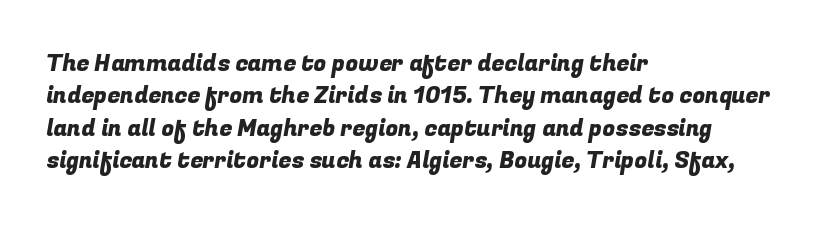
Q: Is the text underlined? A: No.
Q: How is the paragraph aligned? A: Left-aligned.
Q: Is the spacing between letters normal or unusually wide? A: Normal.
Q: Is the spacing between lines tight, normal or loose? A: Normal.
